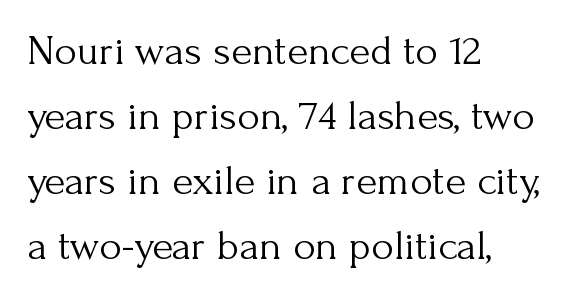
Q: Is the text bold? A: No.
Q: Is the text italic (slanted)? A: No, it is upright.
Q: Is the typeface a serif or a sans-serif typeface? A: Serif.
Q: Is the text underlined? A: No.
Q: How is the paragraph aligned? A: Left-aligned.
Q: Is the spacing between letters normal or unusually wide? A: Normal.
Q: Is the spacing between lines tight, normal or loose? A: Normal.
Q: Width (condensed, normal, or wide)? A: Normal.
Q: Stroke contrast? A: Medium.
Q: x-height? A: Small.
Q: Monospaced? A: No.
